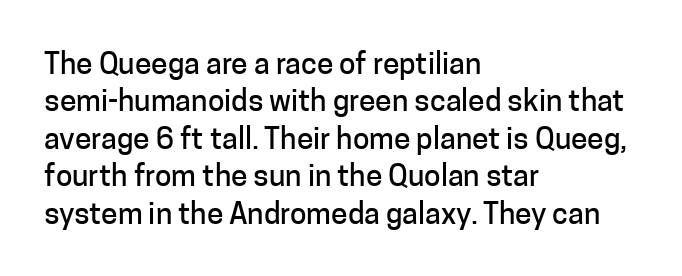
Q: Is the text italic (slanted)? A: No, it is upright.
Q: Is the typeface a serif or a sans-serif typeface? A: Sans-serif.
Q: Is the text underlined? A: No.
Q: How is the paragraph aligned? A: Left-aligned.
Q: Is the spacing between letters normal or unusually wide? A: Normal.
Q: Is the spacing between lines tight, normal or loose? A: Normal.
Q: Width (condensed, normal, or wide)? A: Normal.
Q: Stroke contrast? A: Low.
Q: x-height? A: Medium.
Q: Monospaced? A: No.
